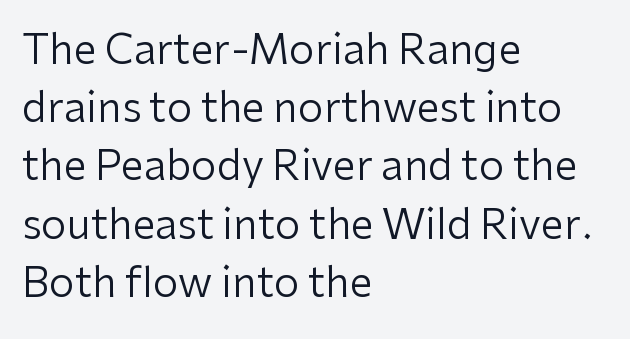
The image shows 41 px regular-weight sans-serif type, upright; set left-aligned, normal line spacing (1.42x), normal letter spacing, not underlined; low stroke contrast and a medium x-height.
